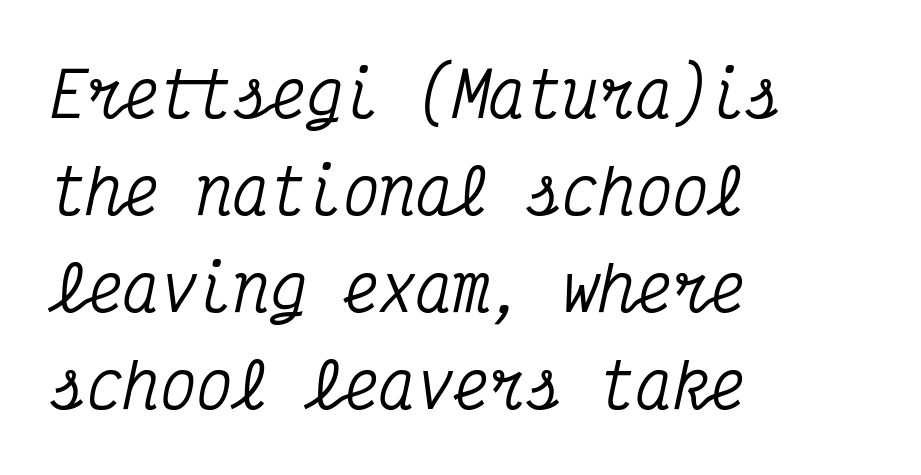
The face used here has a pronounced slope to its letters. Quick note: underline off. Regarding leading, the lines here are spaced in the standard way. This rendering uses left alignment, leaving the right contour irregular.
